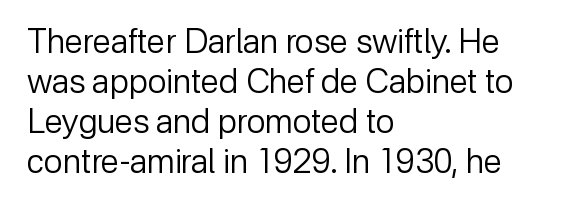
Q: Is the text bold? A: No.
Q: Is the text italic (slanted)? A: No, it is upright.
Q: Is the typeface a serif or a sans-serif typeface? A: Sans-serif.
Q: Is the text underlined? A: No.
Q: How is the paragraph aligned? A: Left-aligned.
Q: Is the spacing between letters normal or unusually wide? A: Normal.
Q: Width (condensed, normal, or wide)? A: Normal.
Q: Stroke contrast? A: Low.
Q: x-height? A: Medium.
Q: Monospaced? A: No.
